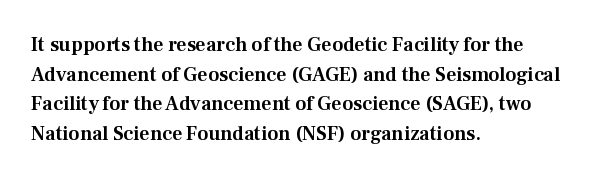
The words here are not underlined. Compared with typical paragraphs, the rows here are spaced about the same. Leftover space on each line is placed entirely after the last word. Students, note that the glyphs here touch the page at normal intervals. Italic: no, the glyphs are upright roman.
